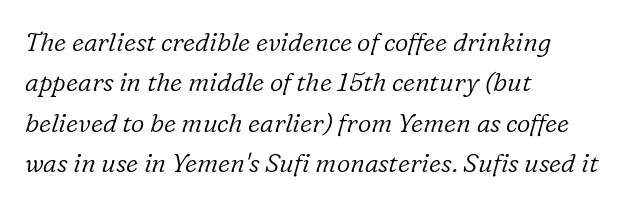
The image shows 26 px text type, italic (leaning right); set left-aligned, normal line spacing (1.55x), normal letter spacing, not underlined.
